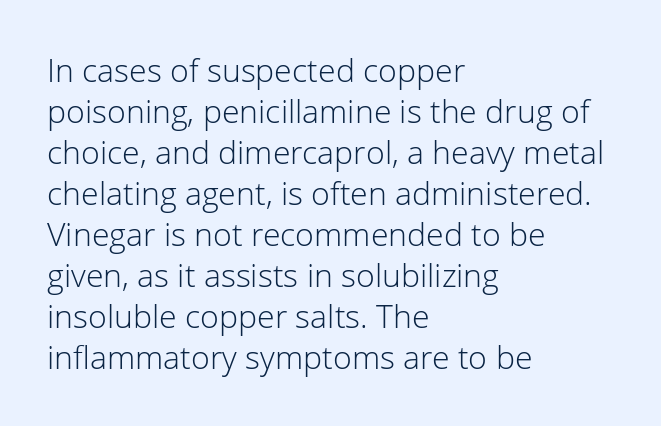
The cut favours lightness, reaching ordinary text weight at its darkest. How would I describe the line gaps? Plain and ordinary. Layout note: lines flush left. Unlike italic type, these characters show no tilt at all. The rendering uses natural spacing where letterforms have individual widths.
